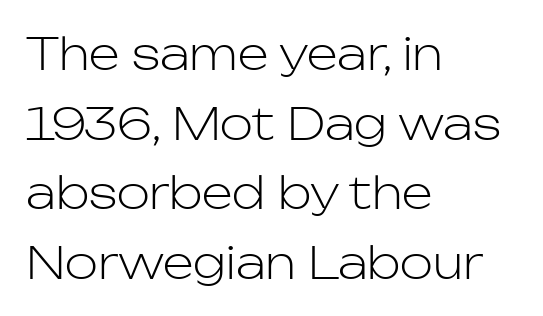
Each letter's strokes conclude bluntly, with no projecting serifs. How would I describe the line gaps? Plain and ordinary. The axis of the letterforms is exactly vertical. The typesetting does not lean heavy: it is not bold. A student would call this left alignment; a typographer would say flush left, rag right.
